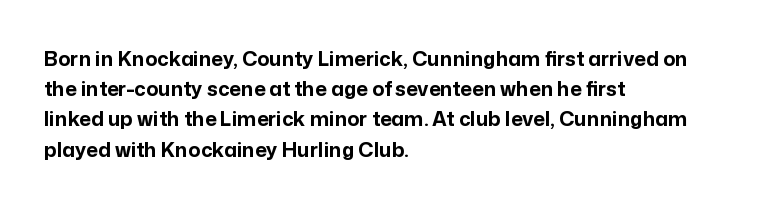
Q: Is the text bold? A: Yes.
Q: Is the text italic (slanted)? A: No, it is upright.
Q: Is the text underlined? A: No.
Q: How is the paragraph aligned? A: Left-aligned.
Q: Is the spacing between letters normal or unusually wide? A: Normal.
Q: Is the spacing between lines tight, normal or loose? A: Normal.
